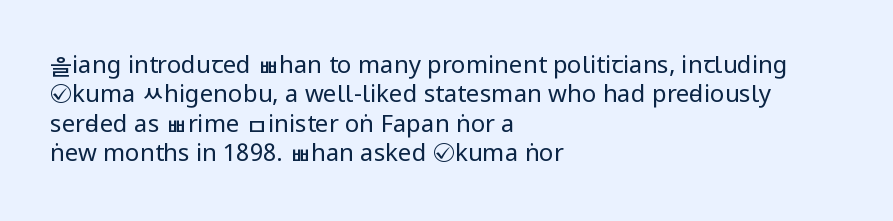
Q: Is the text bold? A: No.
Q: Is the text italic (slanted)? A: No, it is upright.
Q: Is the text underlined? A: No.
Q: How is the paragraph aligned? A: Left-aligned.
Q: Is the spacing between letters normal or unusually wide? A: Normal.
